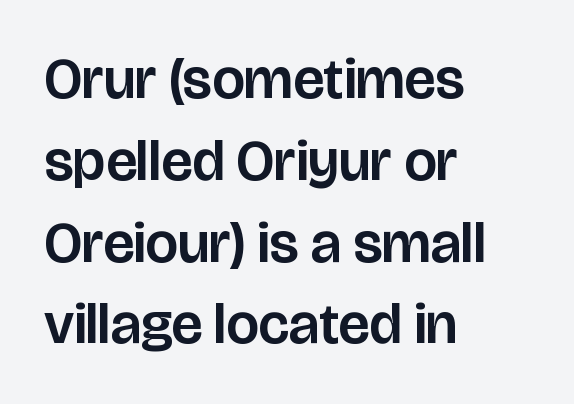
{"serif": "no", "italic": "no", "width": "normal", "stroke_contrast": "low", "x_height": "large", "monospaced": "no", "underline": "no", "align": "left", "line_spacing": "normal", "line_spacing_ratio": 1.41, "letter_spacing": "normal", "letter_spacing_em": 0.0, "glyph_px": 58}
